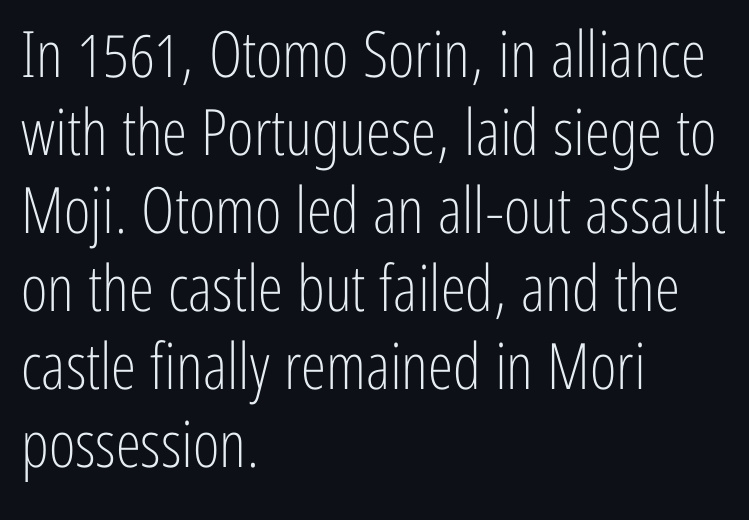
{"serif": "no", "italic": "no", "bold": "no", "weight": "light", "width": "condensed", "stroke_contrast": "low", "x_height": "medium", "monospaced": "no", "underline": "no", "align": "left", "line_spacing_ratio": 1.22, "letter_spacing": "normal", "letter_spacing_em": 0.0, "glyph_px": 64}
